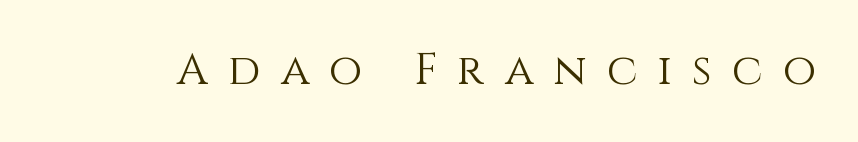
Q: Is the text bold? A: No.
Q: Is the text italic (slanted)? A: No, it is upright.
Q: Is the text underlined? A: No.
Q: Is the spacing between letters normal or unusually wide? A: Unusually wide.
Q: Width (condensed, normal, or wide)? A: Normal.
Q: x-height? A: Large.
Q: Monospaced? A: No.
